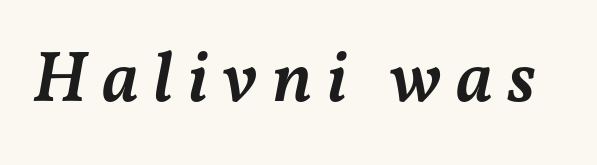
Q: Is the text bold? A: Semi-bold.
Q: Is the text italic (slanted)? A: Yes, it leans right by about 11 degrees.
Q: Is the text underlined? A: No.
Q: Is the spacing between letters normal or unusually wide? A: Unusually wide.
Q: Width (condensed, normal, or wide)? A: Normal.
Q: Stroke contrast? A: Medium.
Q: x-height? A: Medium.
Q: Monospaced? A: No.
